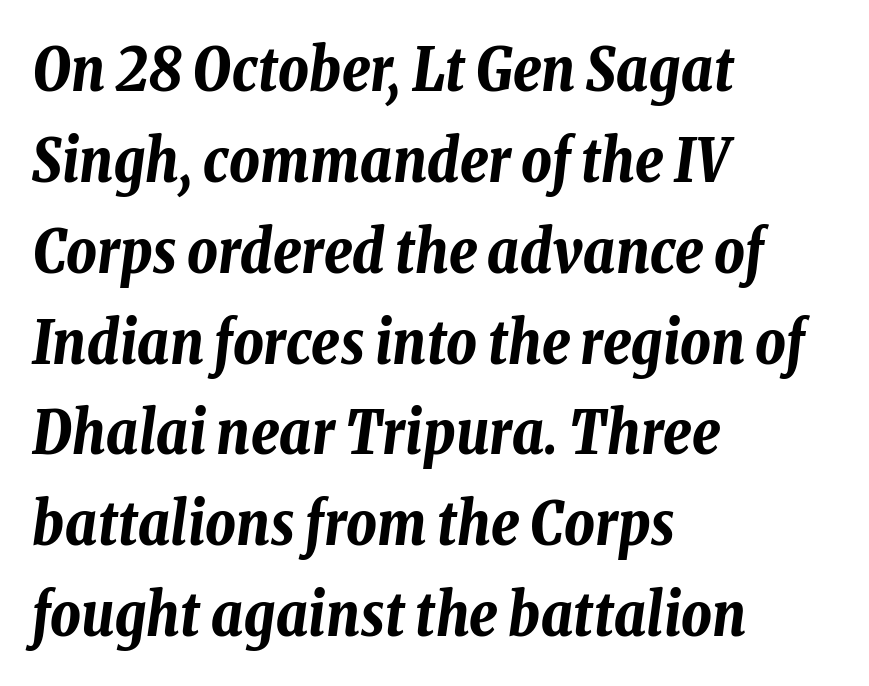
The image shows 59 px bold, condensed type, italic (leaning right); set left-aligned, normal line spacing (1.54x), normal letter spacing, not underlined; low stroke contrast and a medium x-height.
